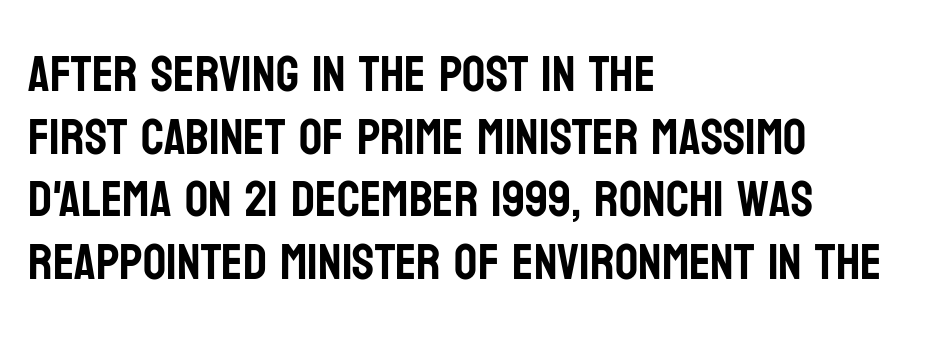
The paragraph shown leans on its left margin. Nobody touched the tracking dial on this one. This is the regular roman posture of the typeface. Spacing verdict: proportional, widths tailored to each character. The text was rendered using a sans face with plain stroke endings. This rendering features lettering with no underline.
